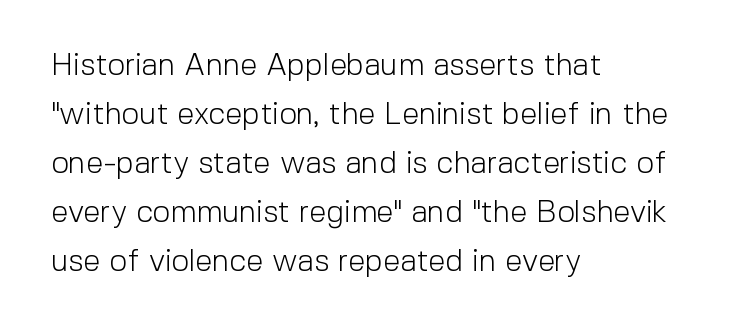
Heaviness? Minimal to ordinary, like unemphasized prose. The text was rendered using a sans face with plain stroke endings. Glyph-to-glyph distance matches everyday printed text. Quick note: underline off. Quick note: interline space is typical. The rendering uses natural spacing where letterforms have individual widths.
